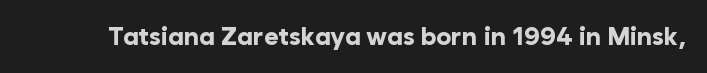
{"italic": "no", "bold": "yes", "underline": "no", "letter_spacing": "normal", "letter_spacing_em": 0.0, "glyph_px": 25}
